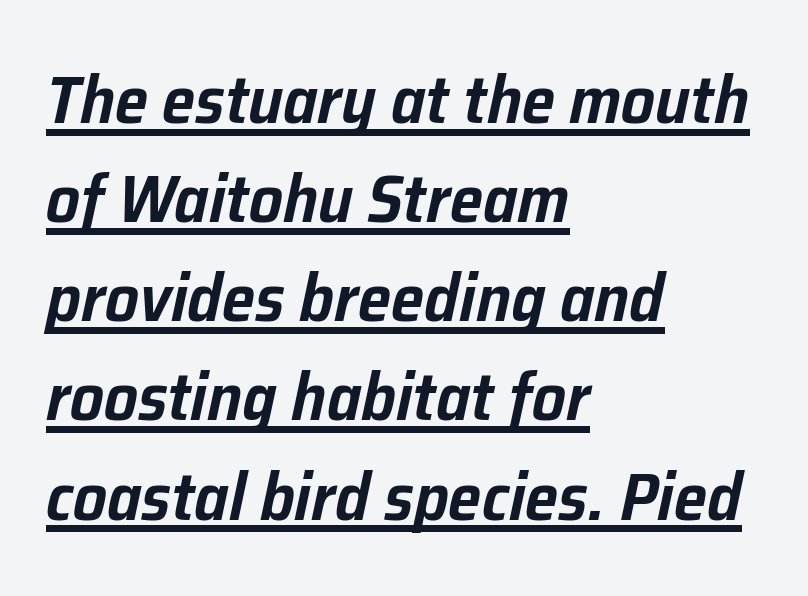
Q: Is the text italic (slanted)? A: Yes, it leans right by about 12 degrees.
Q: Is the text underlined? A: Yes.
Q: How is the paragraph aligned? A: Left-aligned.
Q: Is the spacing between letters normal or unusually wide? A: Normal.
Q: Is the spacing between lines tight, normal or loose? A: Normal.
Q: Width (condensed, normal, or wide)? A: Normal.
Q: Stroke contrast? A: Low.
Q: x-height? A: Medium.
Q: Monospaced? A: No.
